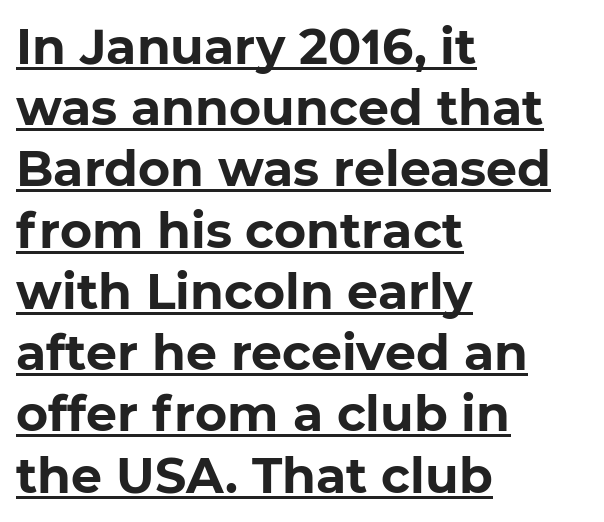
The image shows 49 px bold sans-serif type; set left-aligned, normal line spacing (1.25x), normal letter spacing, underlined; low stroke contrast and a medium x-height.
